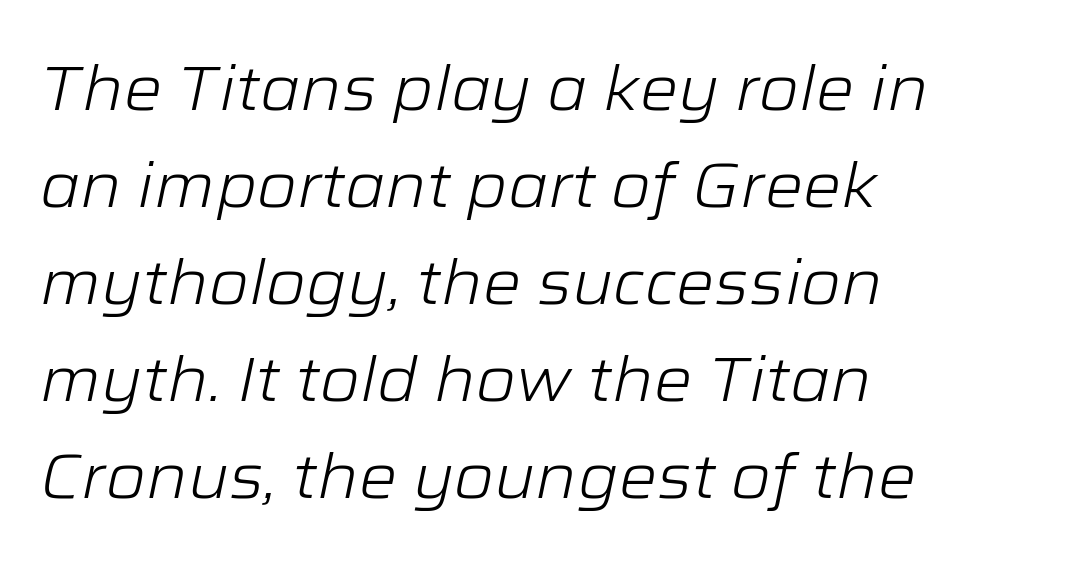
The image shows 61 px light, wide type, italic (leaning right); set left-aligned, normal line spacing (1.59x), normal letter spacing, not underlined; low stroke contrast and a medium x-height.
